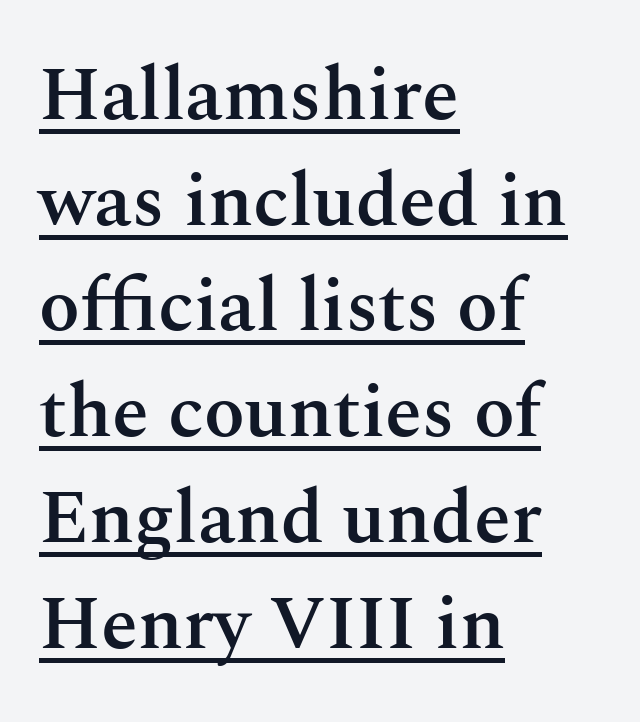
Q: Is the text bold? A: Semi-bold.
Q: Is the text italic (slanted)? A: No, it is upright.
Q: Is the typeface a serif or a sans-serif typeface? A: Serif.
Q: Is the text underlined? A: Yes.
Q: How is the paragraph aligned? A: Left-aligned.
Q: Is the spacing between letters normal or unusually wide? A: Normal.
Q: Is the spacing between lines tight, normal or loose? A: Normal.
Q: Width (condensed, normal, or wide)? A: Normal.
Q: Stroke contrast? A: Medium.
Q: x-height? A: Medium.
Q: Monospaced? A: No.
